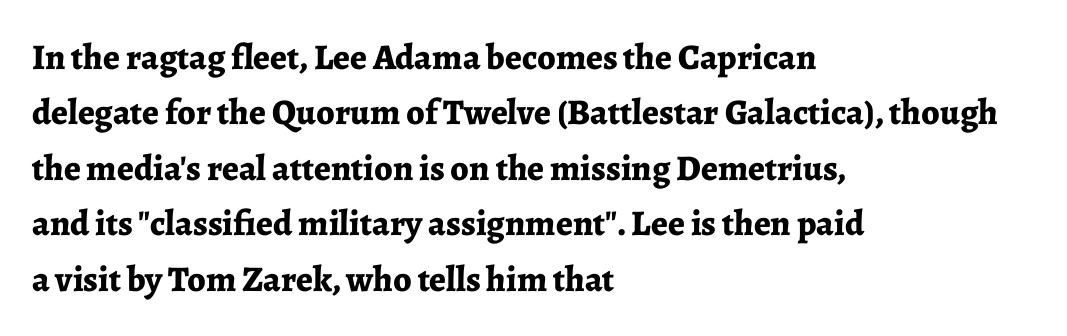
Q: Is the text bold? A: Yes.
Q: Is the text italic (slanted)? A: No, it is upright.
Q: Is the typeface a serif or a sans-serif typeface? A: Serif.
Q: Is the text underlined? A: No.
Q: How is the paragraph aligned? A: Left-aligned.
Q: Is the spacing between letters normal or unusually wide? A: Normal.
Q: Is the spacing between lines tight, normal or loose? A: Normal.
Q: Width (condensed, normal, or wide)? A: Normal.
Q: Stroke contrast? A: Low.
Q: x-height? A: Medium.
Q: Monospaced? A: No.
